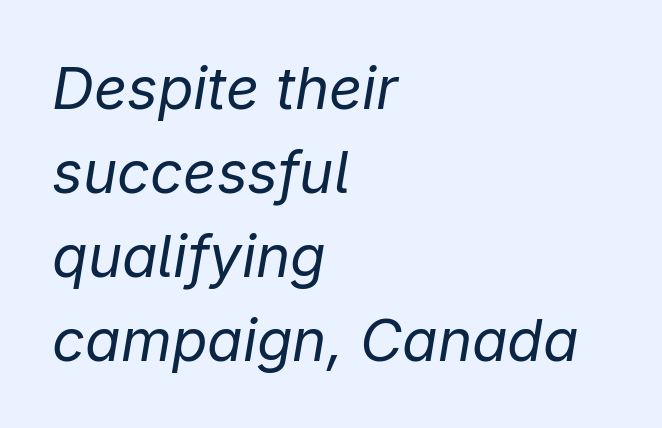
The strokes are not fattened; the text isn't bold. Notice how the stems are inclined rather than vertical — that's the hallmark of italics. Here the designer chose a conventional face with non-uniform glyph widths. These lines stack with their left ends in a neat column.
